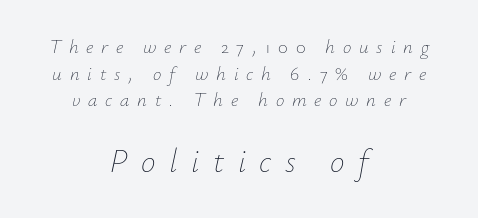
Typeset on center — no edge is straight. Is this a fixed-width face? No — the glyphs have proportional, varying widths. Two sizes are in play, and the larger belongs to the second block. Between one letter and the next there's a generous, obvious gap.
